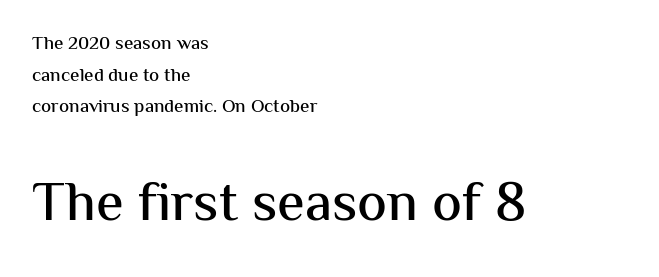
The image shows 56 px sans-serif type, upright; set left-aligned, normal line spacing (1.66x), normal letter spacing, not underlined; the second (bottom) block is 2.95x larger; medium stroke contrast and a medium x-height.
